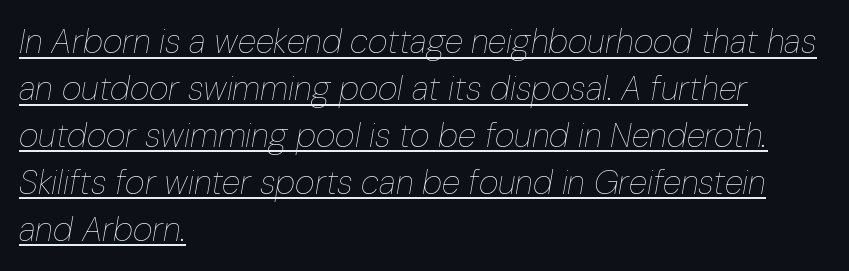
The image shows 34 px thin, condensed type, italic (leaning right); set left-aligned, normal line spacing (1.38x), normal letter spacing, underlined; low stroke contrast and a medium x-height.
